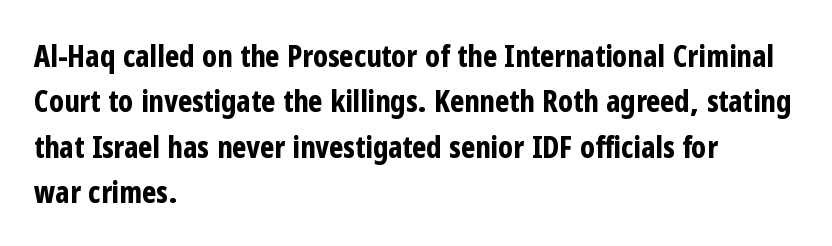
Q: Is the text bold? A: Yes.
Q: Is the text italic (slanted)? A: No, it is upright.
Q: Is the typeface a serif or a sans-serif typeface? A: Sans-serif.
Q: Is the text underlined? A: No.
Q: How is the paragraph aligned? A: Left-aligned.
Q: Is the spacing between letters normal or unusually wide? A: Normal.
Q: Is the spacing between lines tight, normal or loose? A: Normal.
Q: Width (condensed, normal, or wide)? A: Condensed.
Q: Stroke contrast? A: Low.
Q: x-height? A: Medium.
Q: Monospaced? A: No.
